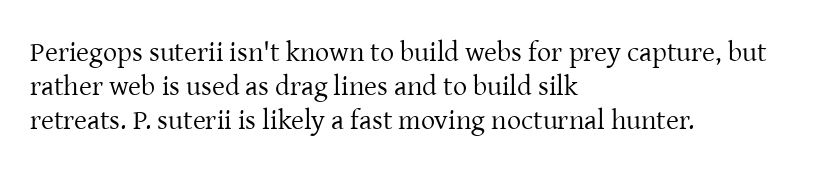
The image shows 28 px regular-weight serif type, upright; set left-aligned, line spacing 1.22x, normal letter spacing, not underlined; low stroke contrast and a medium x-height.
